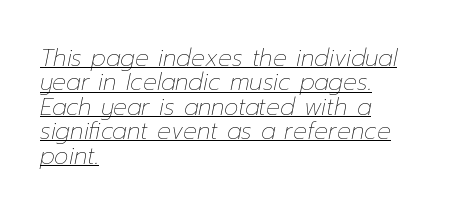
The image shows 23 px text type, italic (leaning right); set left-aligned, tight line spacing (1.06x), normal letter spacing, underlined.
